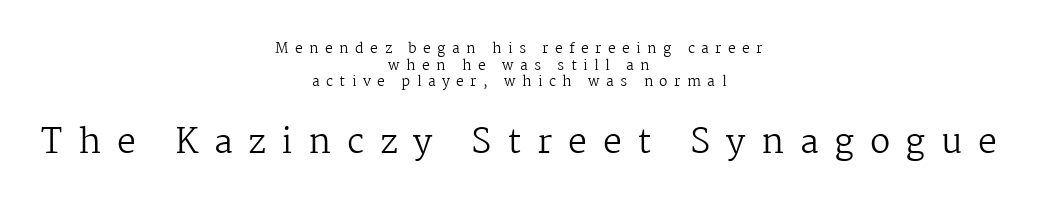
The image shows 34 px regular-weight serif type, upright; set centered, line spacing 1.19x, unusually wide letter spacing (+0.46 em), not underlined; the second (bottom) block is 2.43x larger; medium stroke contrast and a medium x-height.
